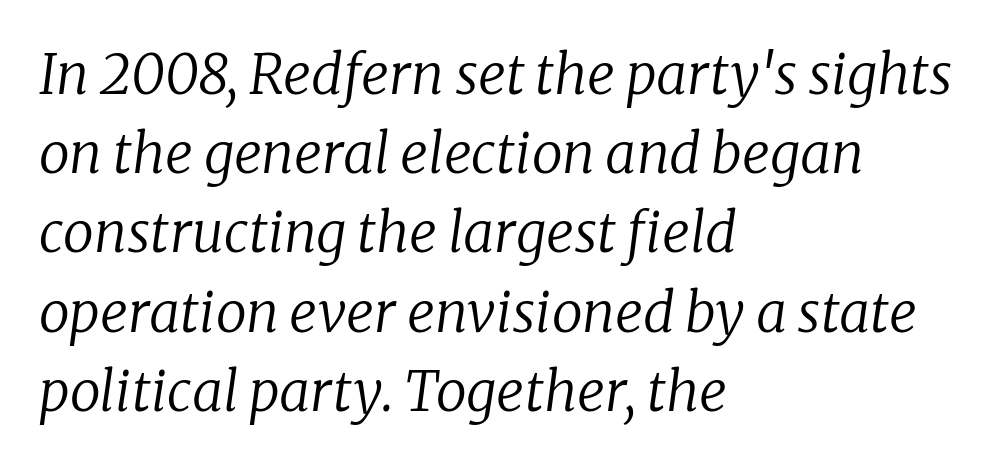
The image shows 55 px regular-weight serif type, italic (leaning right); set left-aligned, normal line spacing (1.44x), normal letter spacing, not underlined; low stroke contrast and a medium x-height.
